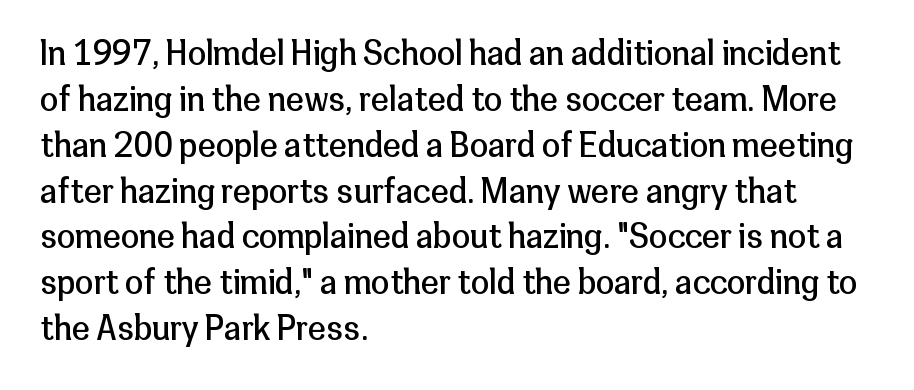
The image shows 33 px regular-weight sans-serif type, upright; set left-aligned, normal line spacing (1.39x), normal letter spacing, not underlined; low stroke contrast and a medium x-height.
